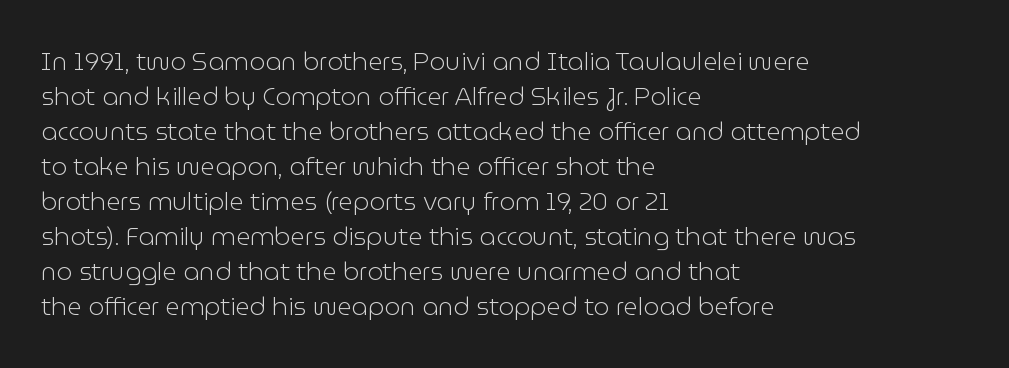
{"italic": "no", "bold": "no", "underline": "no", "align": "left", "line_spacing": "normal", "line_spacing_ratio": 1.4, "letter_spacing": "normal", "letter_spacing_em": 0.0, "glyph_px": 25}
